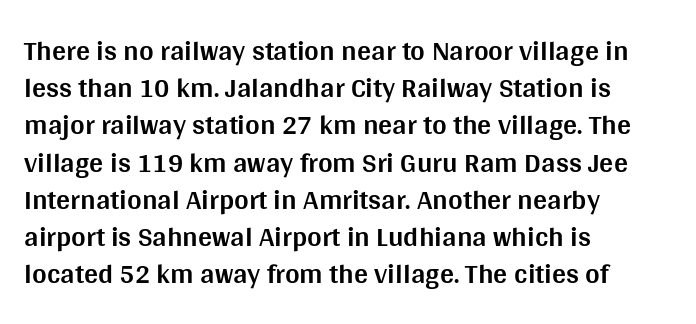
Each letter's strokes conclude bluntly, with no projecting serifs. The tracking reads as untouched default to a designer's eye. The lines in this sample share a left origin and differ only in where they stop. Thick stems and heavy bowls — unmistakably bold. Honestly, the row spacing looks completely unremarkable.
